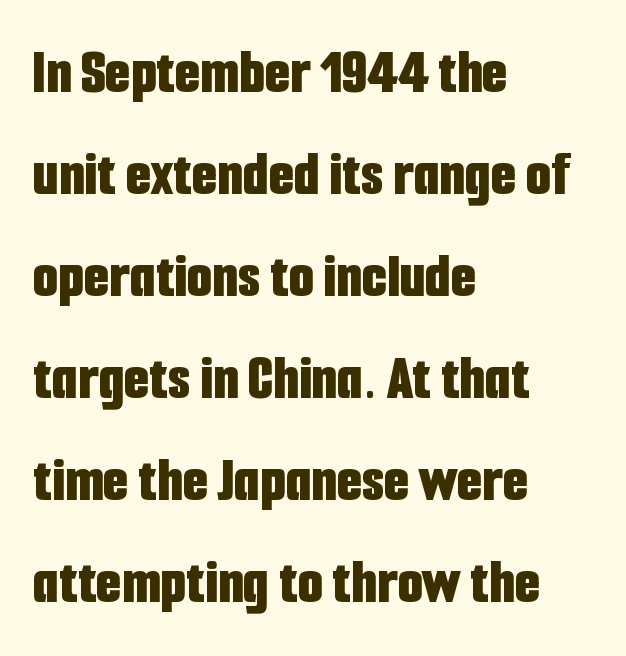
The image shows 65 px bold, condensed sans-serif type, upright; set left-aligned, normal line spacing (1.57x), normal letter spacing, not underlined; low stroke contrast and a medium x-height.
